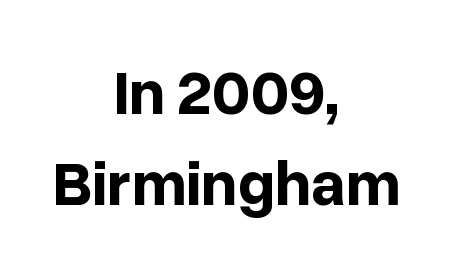
The image shows 63 px bold sans-serif type, upright; set centered, normal line spacing (1.44x), normal letter spacing, not underlined; low stroke contrast and a medium x-height.
